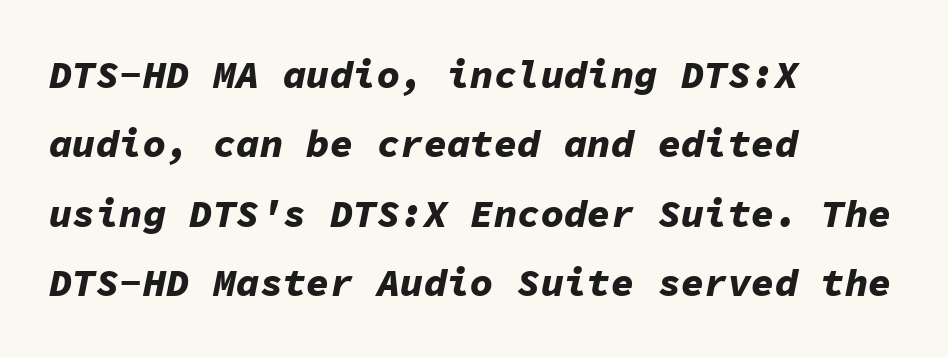
Typeset ragged right — the left edge is the straight one. Each glyph is drawn with heavy, bold strokes. Note the uniform advance width — an 'i' takes as much space as an 'm'. No word sits above an underline.
